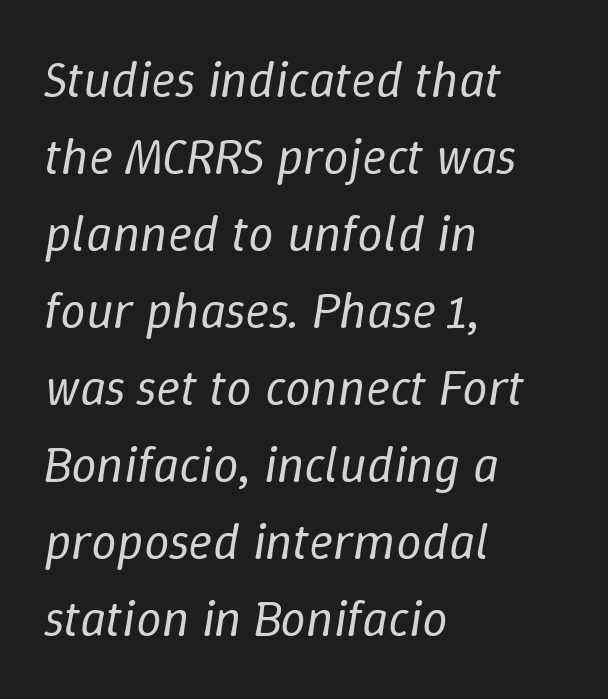
{"italic": "yes", "lean": "right", "slant_degrees": 9, "bold": "no", "weight": "regular", "width": "normal", "stroke_contrast": "low", "x_height": "medium", "monospaced": "no", "underline": "no", "align": "left", "line_spacing": "normal", "line_spacing_ratio": 1.51, "letter_spacing": "normal", "letter_spacing_em": 0.0, "glyph_px": 51}
